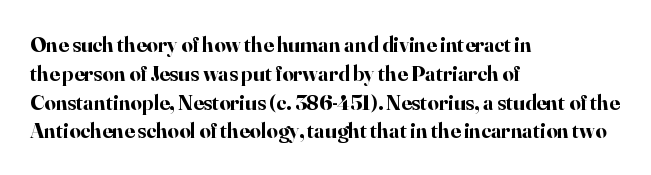
The rows are spaced the way most documents space them. Its strokes are broad and dark, the hallmark of bold type. Posture: upright roman. A bare baseline throughout the passage.
